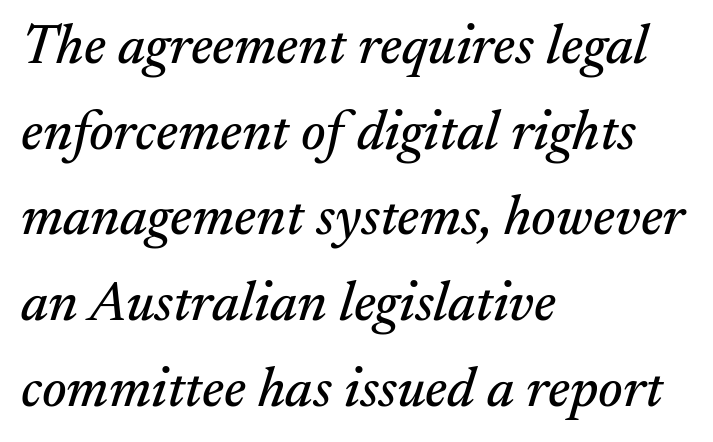
In terms of posture, this sample is oblique. This block has exactly the height ordinary leading produces. These lines keep a tight, regular rhythm from letter to letter. Character widths vary here, with narrow letters taking less room than wide ones. The strip under each line holds only bare page.
